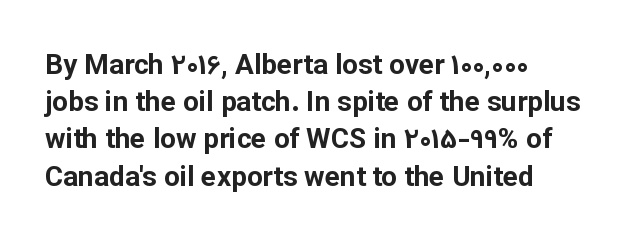
Q: Is the text bold? A: Yes.
Q: Is the text italic (slanted)? A: No, it is upright.
Q: Is the typeface a serif or a sans-serif typeface? A: Sans-serif.
Q: Is the text underlined? A: No.
Q: How is the paragraph aligned? A: Left-aligned.
Q: Is the spacing between letters normal or unusually wide? A: Normal.
Q: Is the spacing between lines tight, normal or loose? A: Normal.
Q: Width (condensed, normal, or wide)? A: Normal.
Q: Stroke contrast? A: Low.
Q: x-height? A: Medium.
Q: Monospaced? A: No.
